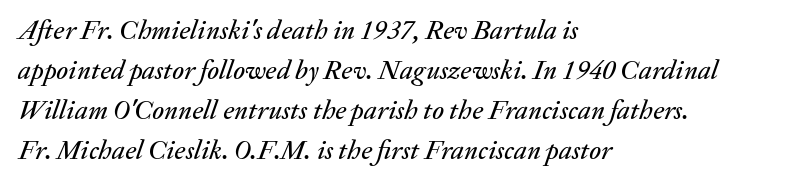
Q: Is the text italic (slanted)? A: Yes, it leans right by about 20 degrees.
Q: Is the text underlined? A: No.
Q: How is the paragraph aligned? A: Left-aligned.
Q: Is the spacing between letters normal or unusually wide? A: Normal.
Q: Is the spacing between lines tight, normal or loose? A: Normal.
